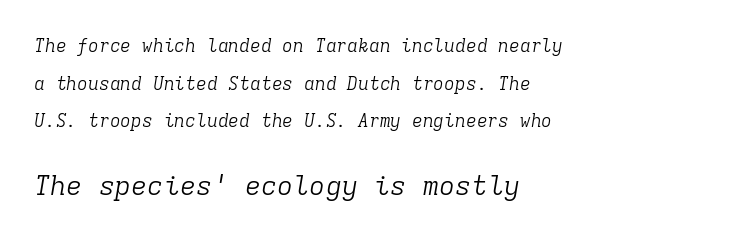
The later block is typeset at a bigger size than the earlier block. Letters have the restrained weight of plain body copy at most. No word sits above an underline. Leftover space on each line is placed entirely after the last word. Notice the wide empty band between every row — that's loose leading.
